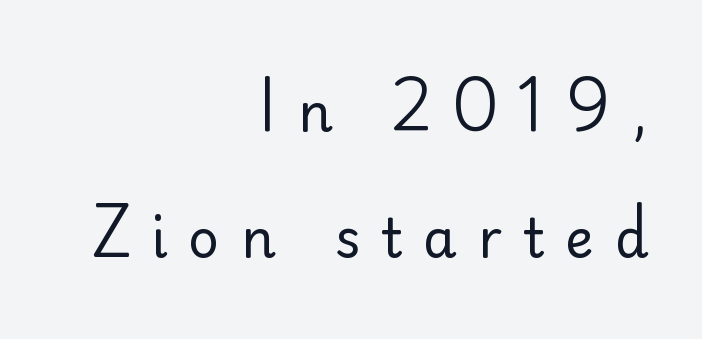
Q: Is the text bold? A: No.
Q: Is the text italic (slanted)? A: No, it is upright.
Q: Is the typeface a serif or a sans-serif typeface? A: Sans-serif.
Q: Is the text underlined? A: No.
Q: How is the paragraph aligned? A: Right-aligned.
Q: Is the spacing between letters normal or unusually wide? A: Unusually wide.
Q: Is the spacing between lines tight, normal or loose? A: Loose.
Q: Width (condensed, normal, or wide)? A: Normal.
Q: Stroke contrast? A: Low.
Q: x-height? A: Small.
Q: Monospaced? A: No.
